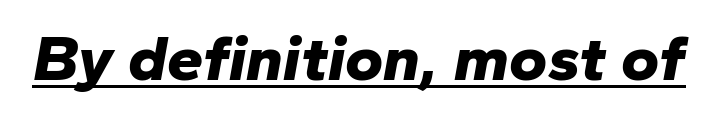
Q: Is the text bold? A: Yes.
Q: Is the text italic (slanted)? A: Yes, it leans right by about 10 degrees.
Q: Is the text underlined? A: Yes.
Q: Is the spacing between letters normal or unusually wide? A: Normal.
Q: Width (condensed, normal, or wide)? A: Normal.
Q: Stroke contrast? A: Low.
Q: x-height? A: Medium.
Q: Monospaced? A: No.
